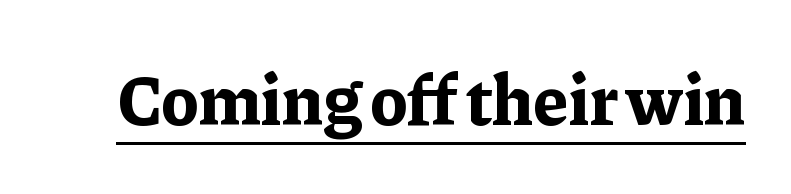
{"serif": "yes", "italic": "no", "bold": "yes", "weight": "bold", "width": "normal", "stroke_contrast": "low", "x_height": "medium", "monospaced": "no", "underline": "yes", "letter_spacing": "normal", "letter_spacing_em": 0.0, "glyph_px": 71}
